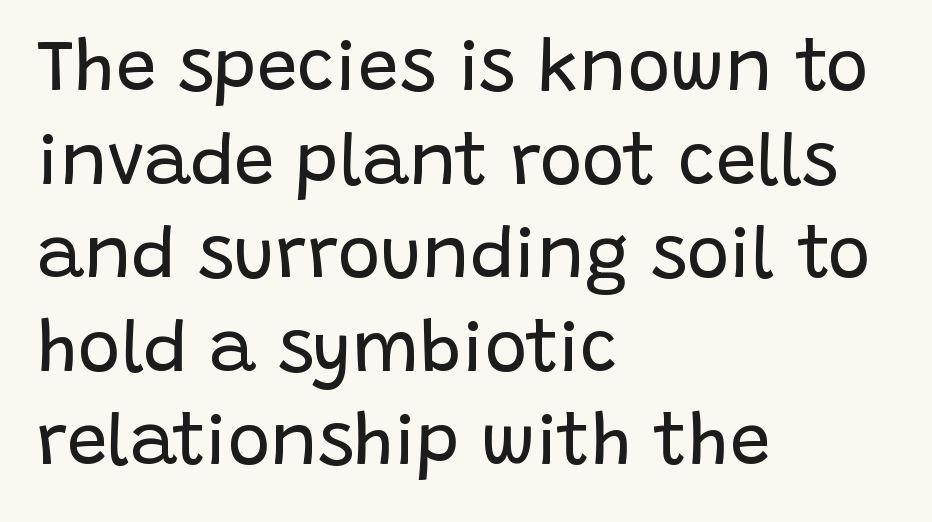
These glyphs show unthickened strokes, regular width or finer. Leading matches the norm, producing a regular column. The face used here is rendered with its standard letterfit. The letters stand upright; this is a roman face.
